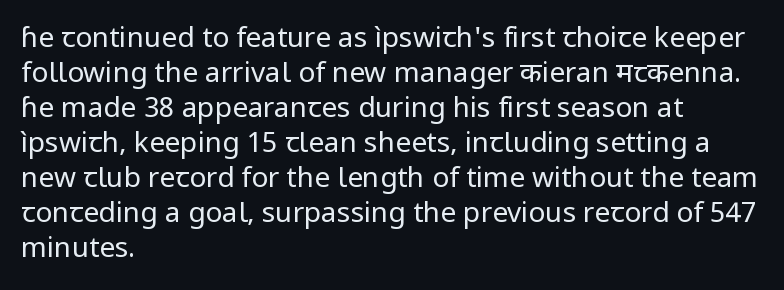
Q: Is the text bold? A: No.
Q: Is the text italic (slanted)? A: No, it is upright.
Q: Is the typeface a serif or a sans-serif typeface? A: Sans-serif.
Q: Is the text underlined? A: No.
Q: How is the paragraph aligned? A: Left-aligned.
Q: Is the spacing between letters normal or unusually wide? A: Normal.
Q: Is the spacing between lines tight, normal or loose? A: Normal.
Q: Width (condensed, normal, or wide)? A: Normal.
Q: Stroke contrast? A: Low.
Q: x-height? A: Medium.
Q: Monospaced? A: No.
